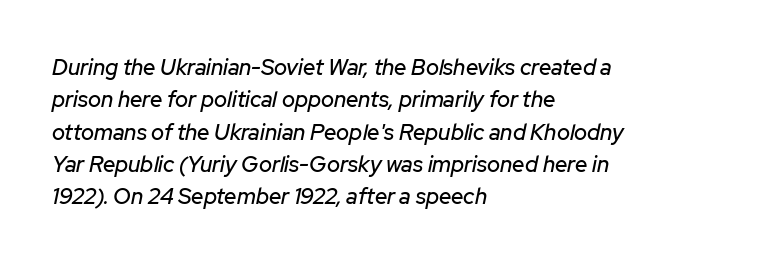
Visually the block forms a straight wall on the left and a jagged coastline on the right. There's an unmistakable incline to the writing here. The letterforms sit shoulder to shoulder at normal distance. The rendering uses a moderate line-height, typical for paragraphs. Nobody drew a line under any word here.
